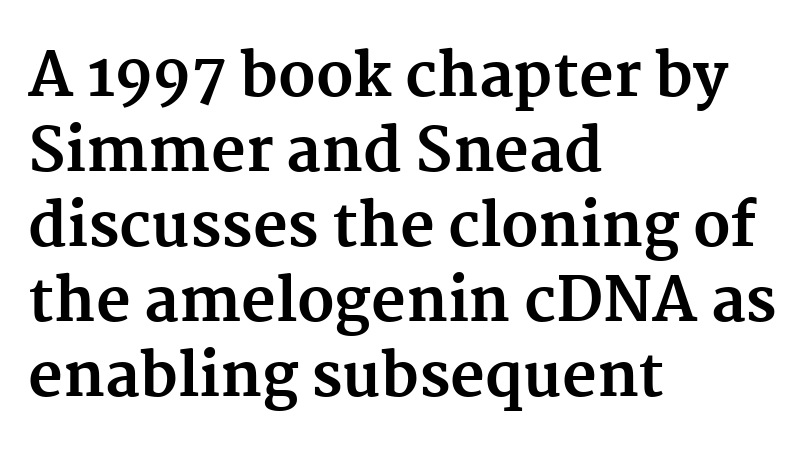
Horizontal alignment here is leftward, the default for most running prose. Letters rest on an invisible, unmarked baseline. Varying glyph widths throughout — classic text-font behaviour. Observe the ordinary spacing: letters are neighbours, not strangers.
